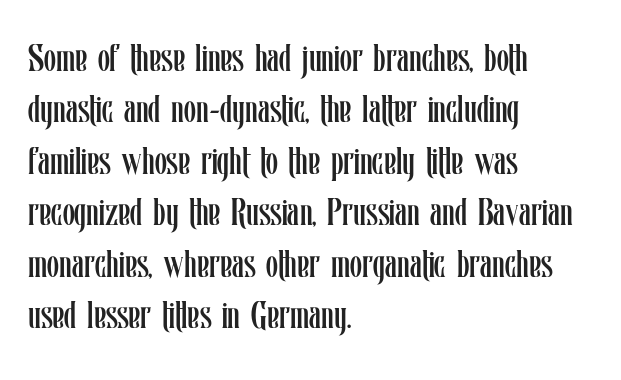
Q: Is the text bold? A: No.
Q: Is the text italic (slanted)? A: No, it is upright.
Q: Is the text underlined? A: No.
Q: How is the paragraph aligned? A: Left-aligned.
Q: Is the spacing between letters normal or unusually wide? A: Normal.
Q: Is the spacing between lines tight, normal or loose? A: Normal.
Q: Width (condensed, normal, or wide)? A: Condensed.
Q: Stroke contrast? A: Low.
Q: x-height? A: Medium.
Q: Monospaced? A: No.
